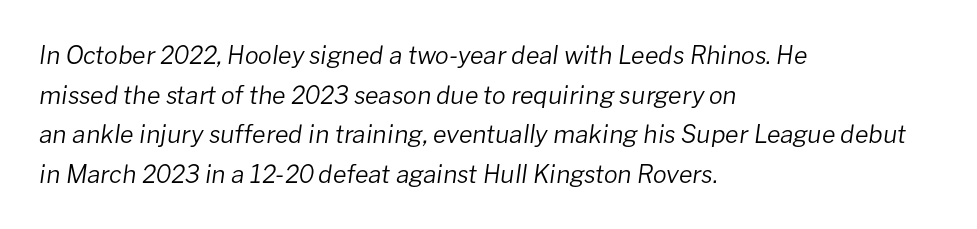
No letter is thick-stroked: the sample isn't bold. What's the leading like? Ordinary, nothing unusual. The whole block is typeset with a tilt. Tracking here is standard; glyphs follow each other at the usual distance.
